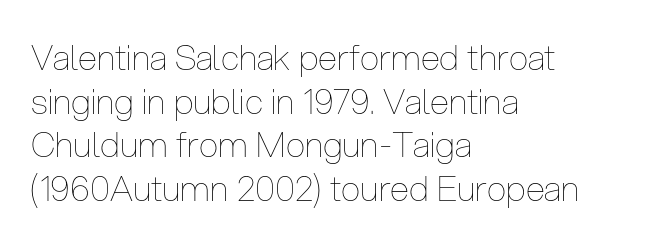
No italicization has been applied; the sample stays upright. Anything drawn beneath the words? Only blank space. All the whitespace from short lines collects on the right. Quick note: interline space is typical. Weight class: somewhere from thin through regular.
